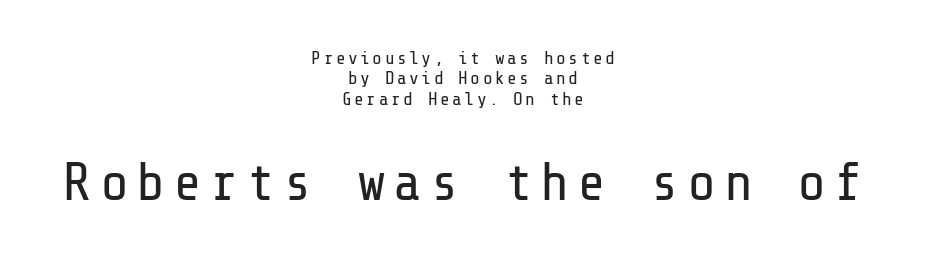
Q: Is the text bold? A: No.
Q: Is the text italic (slanted)? A: No, it is upright.
Q: Is the typeface a serif or a sans-serif typeface? A: Sans-serif.
Q: Is the text underlined? A: No.
Q: How is the paragraph aligned? A: Centered.
Q: Is the spacing between lines tight, normal or loose? A: Tight.
Q: Which block of text is set in a larger size, the first (top) or the second (bottom)? A: The second (bottom) one.
Q: Width (condensed, normal, or wide)? A: Normal.
Q: Stroke contrast? A: Low.
Q: x-height? A: Medium.
